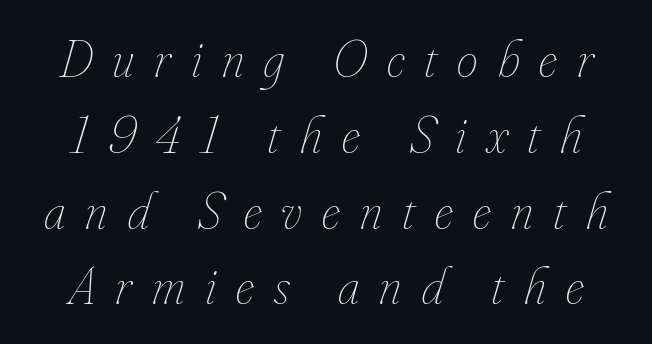
The image shows 53 px thin, condensed type, italic (leaning right); set normal line spacing (1.43x), unusually wide letter spacing (+0.38 em), not underlined; low stroke contrast and a small x-height.
